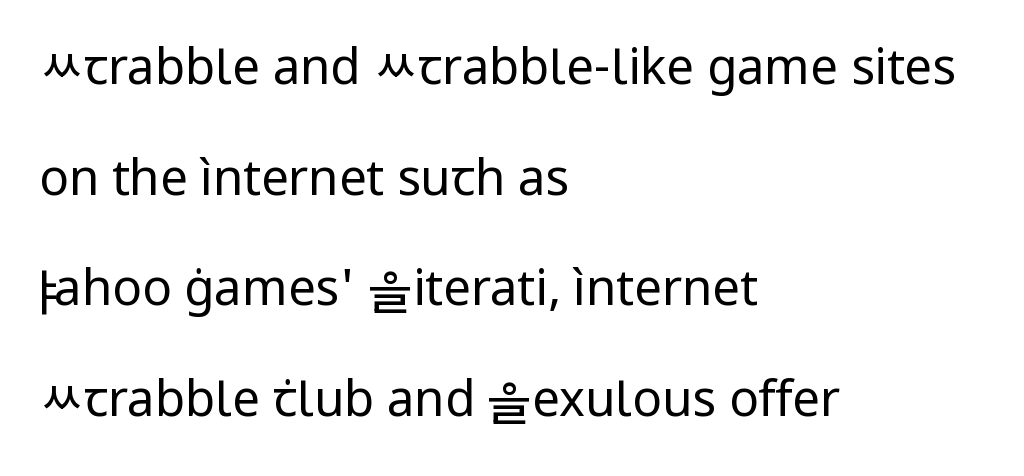
The letters stand straight up with perfectly vertical stems. In terms of letterspacing, this is plain default setting. Leading: increased. In CSS terms this would be text-align: left.
